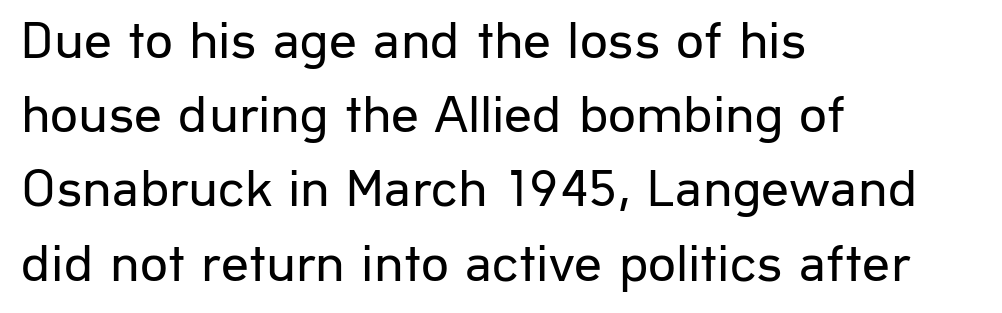
Q: Is the text bold? A: No.
Q: Is the text italic (slanted)? A: No, it is upright.
Q: Is the typeface a serif or a sans-serif typeface? A: Sans-serif.
Q: Is the text underlined? A: No.
Q: How is the paragraph aligned? A: Left-aligned.
Q: Is the spacing between letters normal or unusually wide? A: Normal.
Q: Is the spacing between lines tight, normal or loose? A: Normal.
Q: Width (condensed, normal, or wide)? A: Normal.
Q: Stroke contrast? A: Low.
Q: x-height? A: Medium.
Q: Monospaced? A: No.
